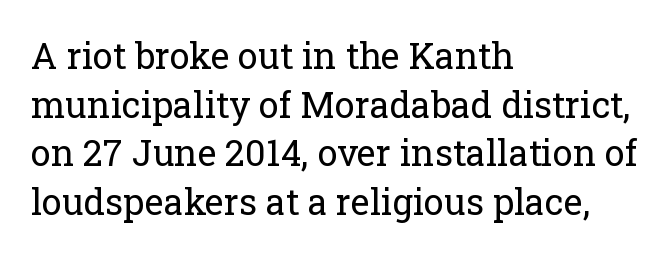
{"serif": "yes", "italic": "no", "bold": "no", "weight": "regular", "width": "normal", "stroke_contrast": "low", "x_height": "medium", "monospaced": "no", "underline": "no", "align": "left", "line_spacing": "normal", "line_spacing_ratio": 1.35, "letter_spacing": "normal", "letter_spacing_em": 0.0, "glyph_px": 36}
